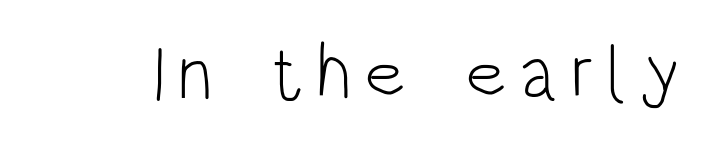
Q: Is the text bold? A: No.
Q: Is the text italic (slanted)? A: No, it is upright.
Q: Is the typeface a serif or a sans-serif typeface? A: Sans-serif.
Q: Is the text underlined? A: No.
Q: Width (condensed, normal, or wide)? A: Condensed.
Q: Stroke contrast? A: Low.
Q: x-height? A: Large.
Q: Monospaced? A: No.
